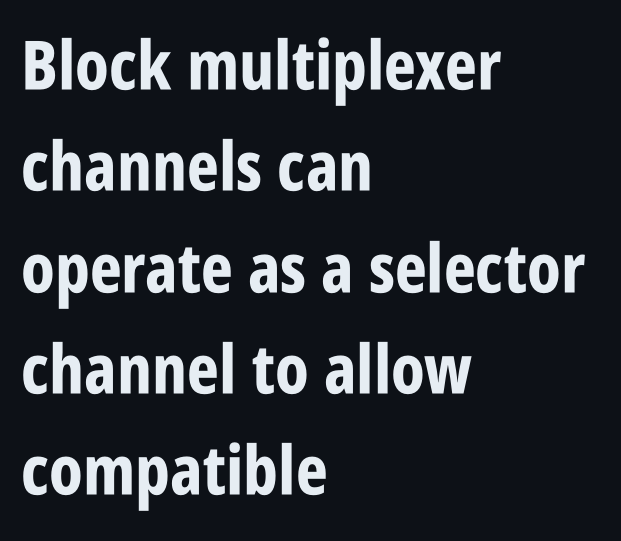
{"serif": "no", "italic": "no", "bold": "yes", "weight": "bold", "width": "condensed", "stroke_contrast": "low", "x_height": "large", "monospaced": "no", "underline": "no", "align": "left", "line_spacing": "normal", "line_spacing_ratio": 1.49, "letter_spacing": "normal", "letter_spacing_em": 0.0, "glyph_px": 68}
